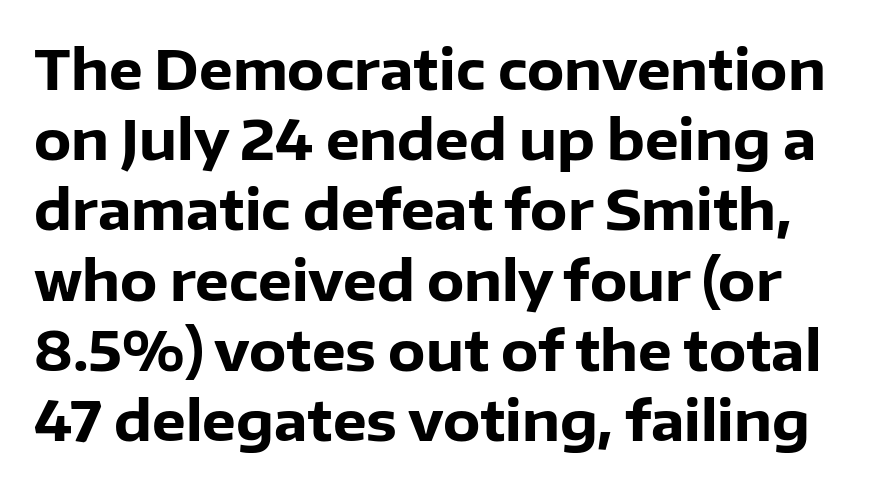
{"serif": "no", "italic": "no", "bold": "yes", "weight": "heavy", "width": "normal", "stroke_contrast": "low", "x_height": "medium", "monospaced": "no", "underline": "no", "line_spacing": "normal", "line_spacing_ratio": 1.3, "letter_spacing": "normal", "letter_spacing_em": 0.0, "glyph_px": 54}
